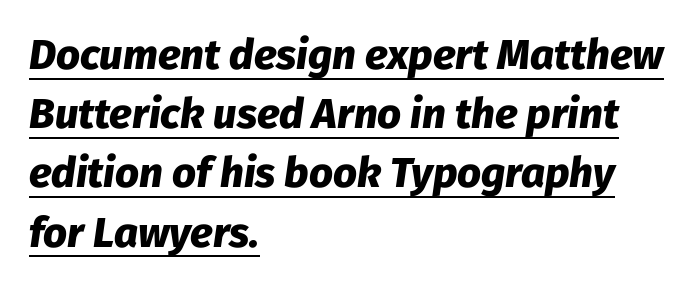
This rendering uses left alignment, leaving the right contour irregular. The passage shown is emphatically bold. The letterforms sit shoulder to shoulder at normal distance. This is underlined copy, the kind a proofreader might mark for attention. Leading: standard.
